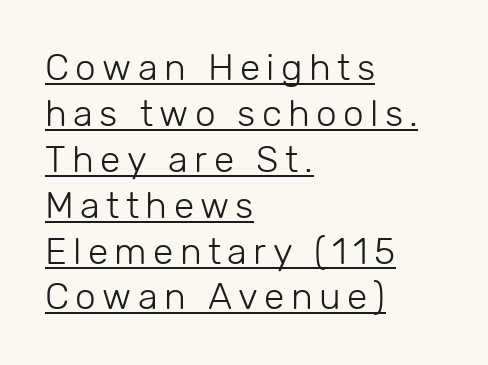
The image shows 37 px light sans-serif type, upright; set left-aligned, line spacing 1.24x, underlined; low stroke contrast and a medium x-height.
